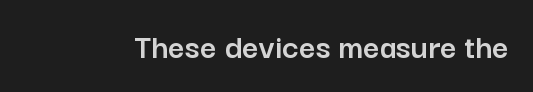
{"serif": "no", "italic": "no", "width": "normal", "stroke_contrast": "low", "x_height": "medium", "monospaced": "no", "underline": "no", "letter_spacing": "normal", "letter_spacing_em": 0.0, "glyph_px": 36}
